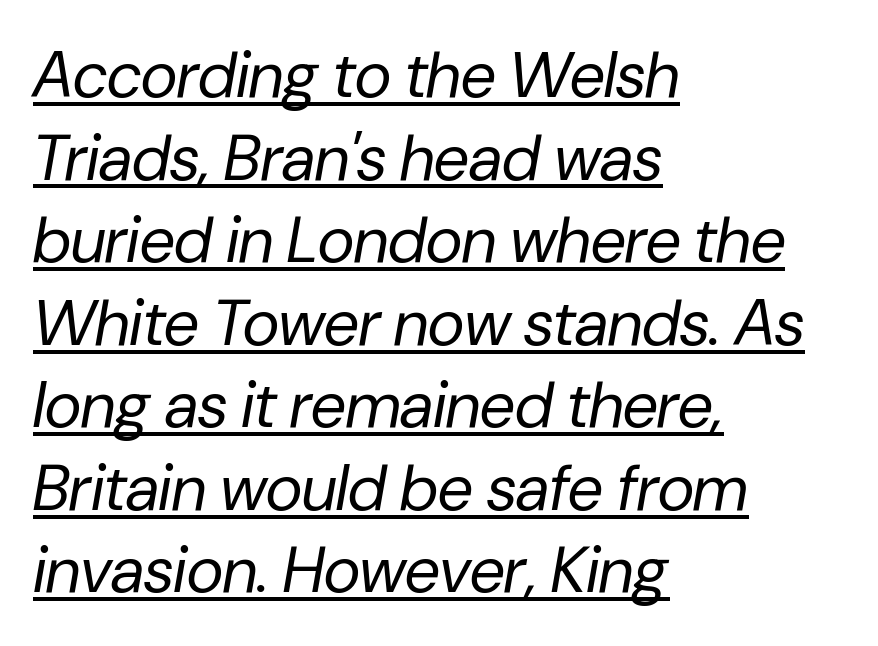
Q: Is the text bold? A: No.
Q: Is the text italic (slanted)? A: Yes, it leans right by about 10 degrees.
Q: Is the text underlined? A: Yes.
Q: How is the paragraph aligned? A: Left-aligned.
Q: Is the spacing between letters normal or unusually wide? A: Normal.
Q: Is the spacing between lines tight, normal or loose? A: Normal.
Q: Width (condensed, normal, or wide)? A: Normal.
Q: Stroke contrast? A: Low.
Q: x-height? A: Medium.
Q: Monospaced? A: No.
